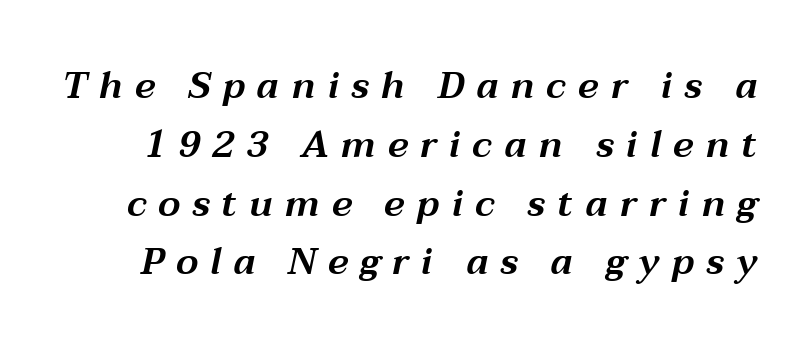
The image shows 37 px wide type, italic (leaning right); set normal line spacing (1.59x), unusually wide letter spacing (+0.32 em), not underlined; medium stroke contrast and a medium x-height.
